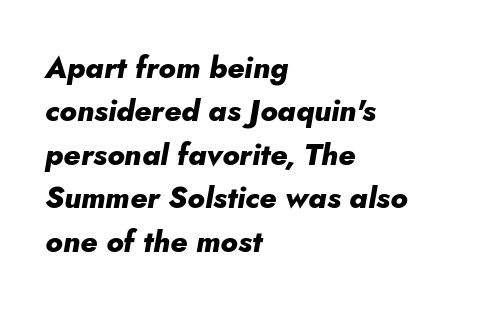
Q: Is the text bold? A: Yes.
Q: Is the text italic (slanted)? A: Yes, it leans right by about 10 degrees.
Q: Is the text underlined? A: No.
Q: How is the paragraph aligned? A: Left-aligned.
Q: Is the spacing between letters normal or unusually wide? A: Normal.
Q: Is the spacing between lines tight, normal or loose? A: Normal.
Q: Width (condensed, normal, or wide)? A: Normal.
Q: Stroke contrast? A: Low.
Q: x-height? A: Small.
Q: Monospaced? A: No.
